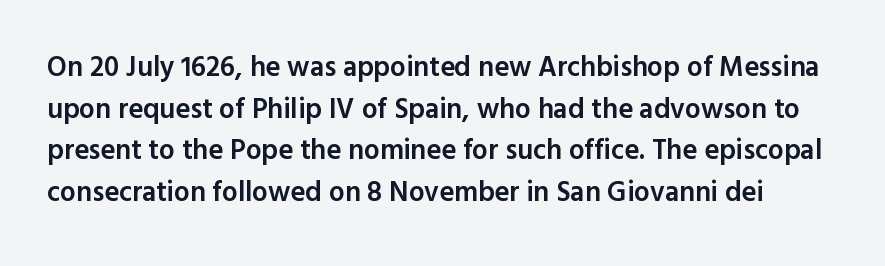
{"serif": "no", "italic": "no", "bold": "semi", "weight": "semibold", "width": "normal", "x_height": "medium", "monospaced": "no", "underline": "no", "line_spacing": "normal", "line_spacing_ratio": 1.49, "letter_spacing": "normal", "letter_spacing_em": 0.0, "glyph_px": 28}
